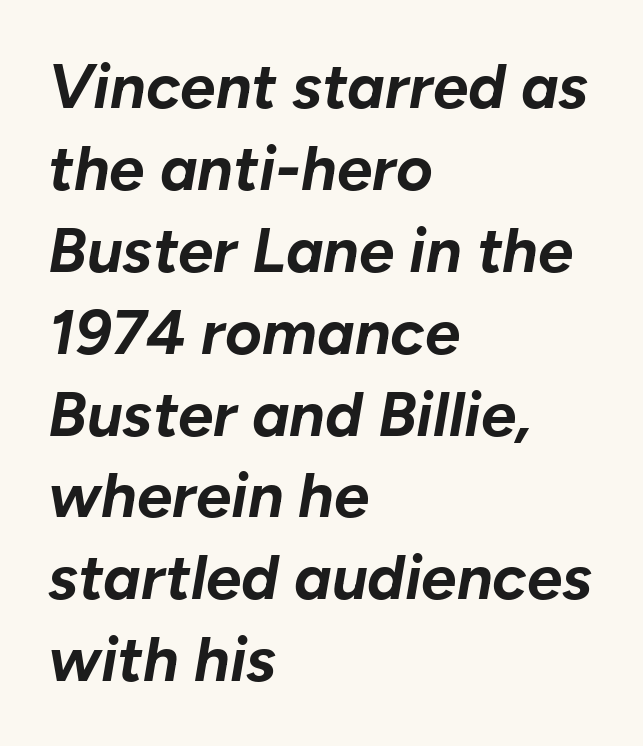
The image shows 63 px bold type, italic (leaning right); set left-aligned, normal line spacing (1.3x), normal letter spacing, not underlined; low stroke contrast and a medium x-height.
